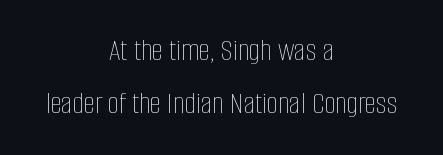
The image shows 32 px thin, condensed type, upright; set centered, normal line spacing (1.66x), normal letter spacing, not underlined; low stroke contrast and a large x-height.
